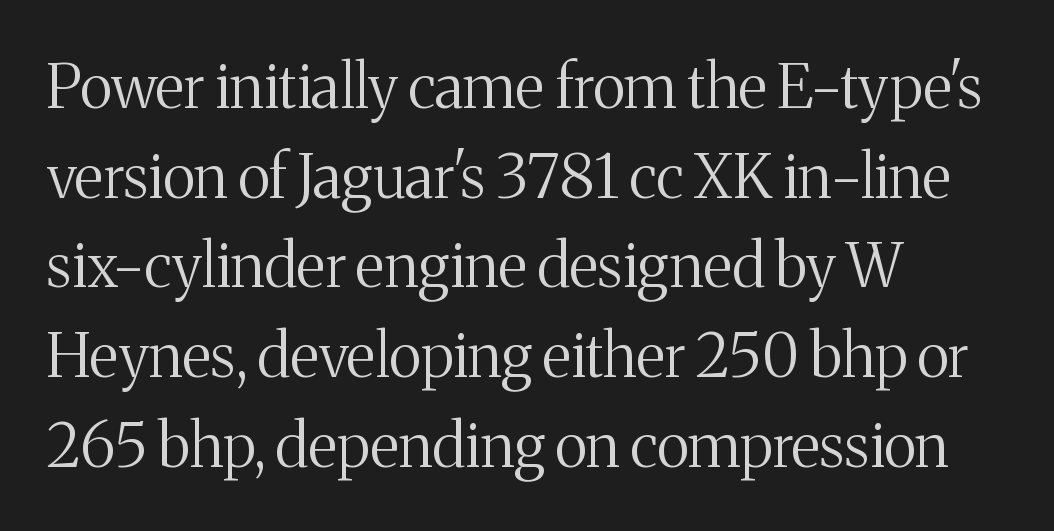
Q: Is the text bold? A: No.
Q: Is the text italic (slanted)? A: No, it is upright.
Q: Is the typeface a serif or a sans-serif typeface? A: Serif.
Q: Is the text underlined? A: No.
Q: How is the paragraph aligned? A: Left-aligned.
Q: Is the spacing between letters normal or unusually wide? A: Normal.
Q: Is the spacing between lines tight, normal or loose? A: Normal.
Q: Width (condensed, normal, or wide)? A: Normal.
Q: Stroke contrast? A: Medium.
Q: x-height? A: Medium.
Q: Monospaced? A: No.
